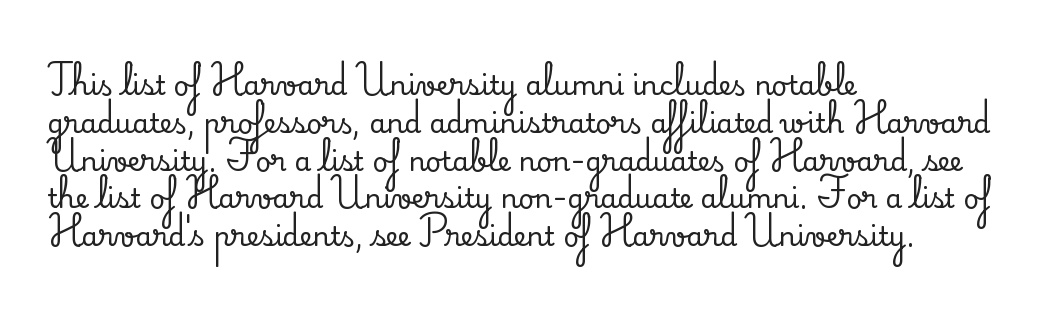
The ragged edge is on the right, which tells us the setting is flush left. Underline: absent. Does the leading feel generous? No, just average. The type is set solid horizontally, with unmodified tracking.
